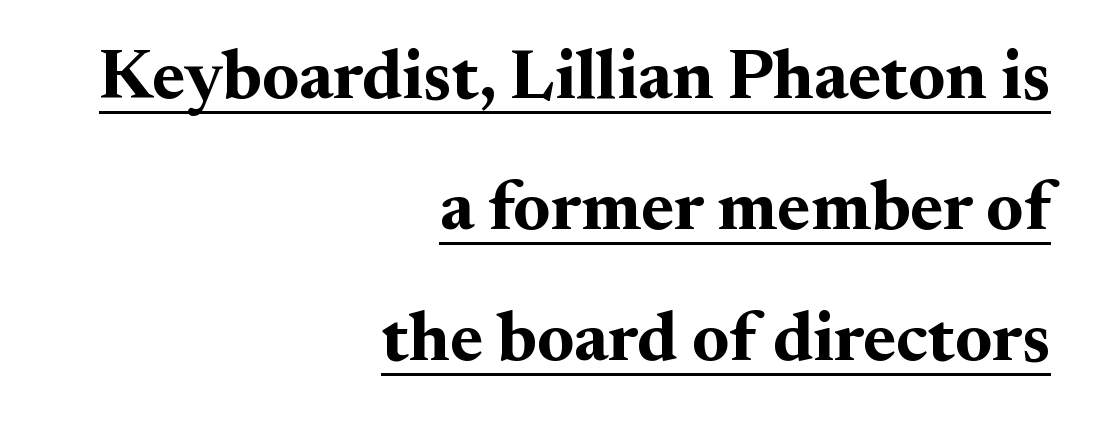
Character widths vary here, with narrow letters taking less room than wide ones. Each word holds together tightly as a unit, with standard inter-letter gaps. Unlike italic type, these characters show no tilt at all. The setting favours the right margin, as signatures and pull-quotes sometimes do.
